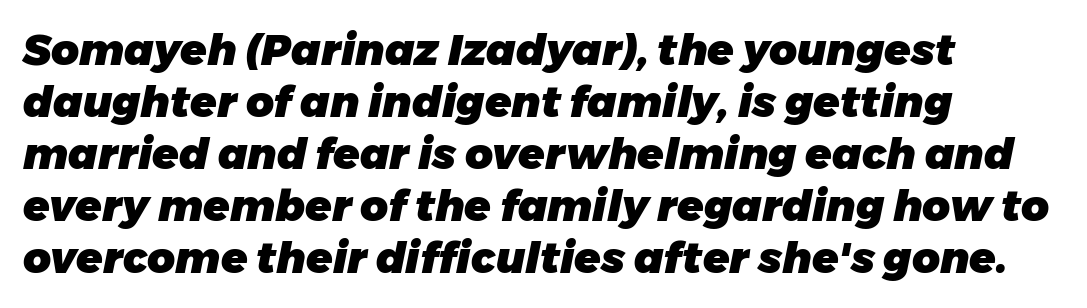
{"italic": "yes", "lean": "right", "slant_degrees": 11, "bold": "yes", "weight": "heavy", "width": "normal", "stroke_contrast": "low", "x_height": "medium", "monospaced": "no", "underline": "no", "align": "left", "line_spacing_ratio": 1.21, "letter_spacing": "normal", "letter_spacing_em": 0.0, "glyph_px": 43}
